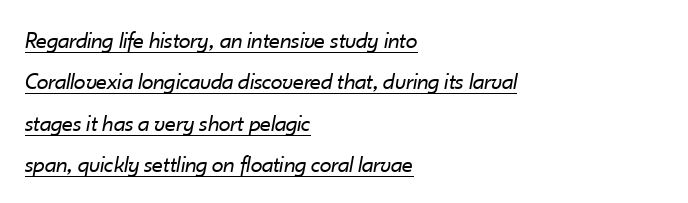
Q: Is the text bold? A: No.
Q: Is the text italic (slanted)? A: Yes, it leans right by about 10 degrees.
Q: Is the text underlined? A: Yes.
Q: How is the paragraph aligned? A: Left-aligned.
Q: Is the spacing between letters normal or unusually wide? A: Normal.
